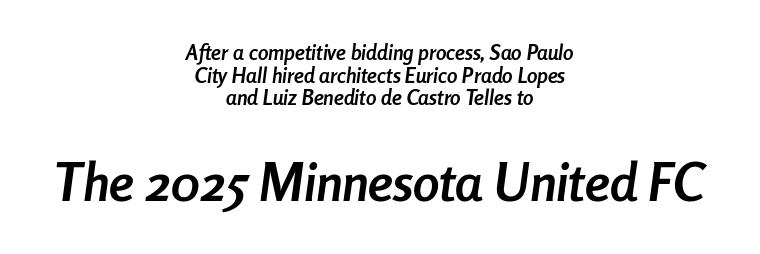
The glyphs have the mass of a bold cut. Looking at the ascenders, they clearly lean. Between one letter and the next there's only the usual sliver of space. Note the varied advance widths — an 'i' is clearly narrower than an 'm'. No word sits above an underline. These lines are centered, leaving both edges ragged.
